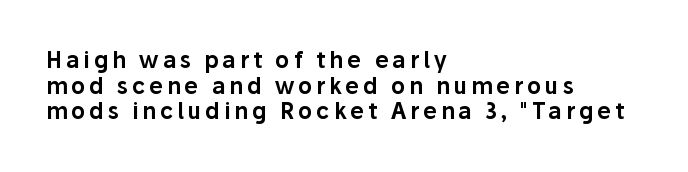
{"italic": "no", "underline": "no", "align": "left", "line_spacing_ratio": 1.16, "glyph_px": 22}
